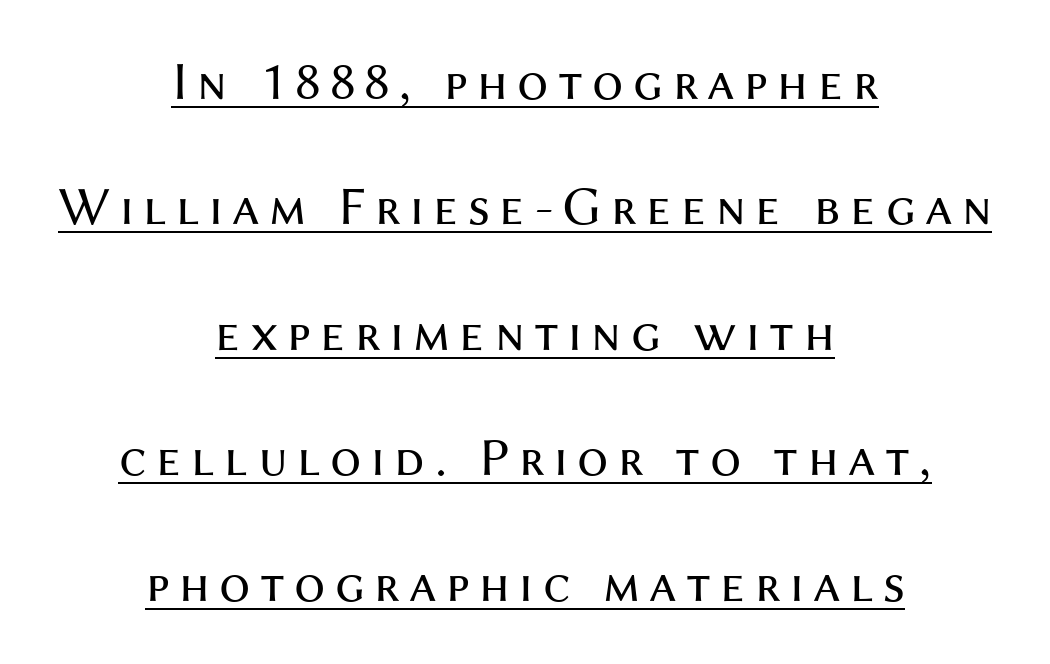
The image shows 55 px regular-weight sans-serif type, upright; set centered, loose line spacing (2.28x), underlined; medium stroke contrast and a medium x-height.
